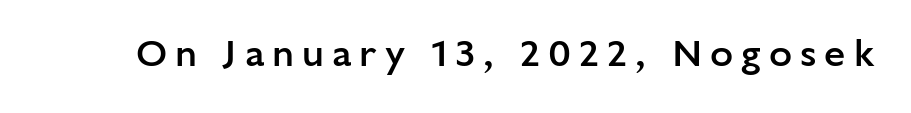
Q: Is the text bold? A: Semi-bold.
Q: Is the text italic (slanted)? A: No, it is upright.
Q: Is the typeface a serif or a sans-serif typeface? A: Sans-serif.
Q: Is the text underlined? A: No.
Q: Is the spacing between letters normal or unusually wide? A: Unusually wide.
Q: Width (condensed, normal, or wide)? A: Normal.
Q: Stroke contrast? A: Low.
Q: x-height? A: Medium.
Q: Monospaced? A: No.
